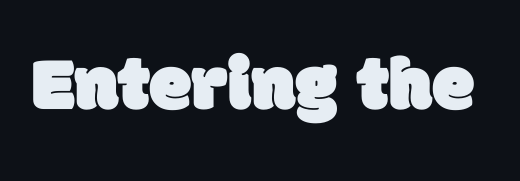
Q: Is the typeface a serif or a sans-serif typeface? A: Sans-serif.
Q: Is the text underlined? A: No.
Q: Is the spacing between letters normal or unusually wide? A: Normal.
Q: Width (condensed, normal, or wide)? A: Normal.
Q: Stroke contrast? A: Low.
Q: x-height? A: Large.
Q: Monospaced? A: No.
